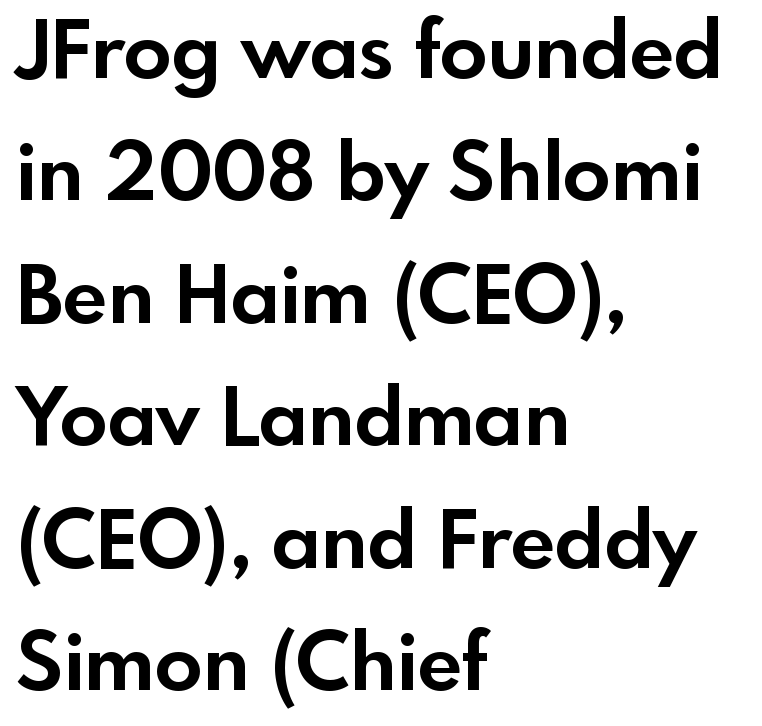
{"serif": "no", "italic": "no", "bold": "yes", "weight": "bold", "width": "normal", "x_height": "small", "monospaced": "no", "underline": "no", "align": "left", "line_spacing": "normal", "line_spacing_ratio": 1.55, "letter_spacing": "normal", "letter_spacing_em": 0.0, "glyph_px": 79}
